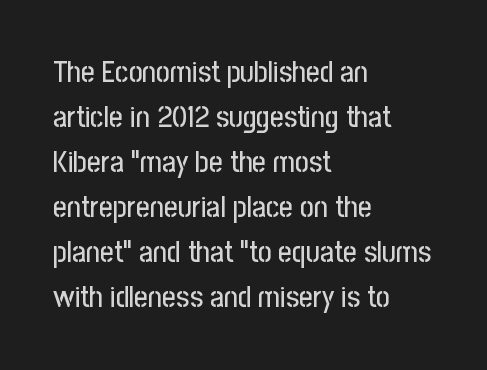
{"serif": "no", "italic": "no", "width": "condensed", "stroke_contrast": "low", "x_height": "medium", "monospaced": "no", "underline": "no", "align": "left", "line_spacing": "normal", "line_spacing_ratio": 1.5, "letter_spacing": "normal", "letter_spacing_em": 0.0, "glyph_px": 30}
